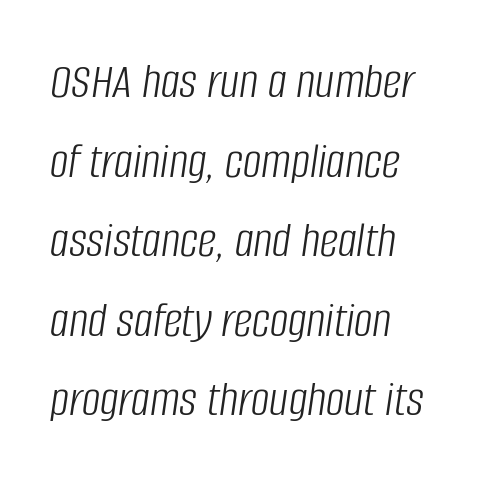
Q: Is the text bold? A: No.
Q: Is the text italic (slanted)? A: Yes, it leans right by about 8 degrees.
Q: Is the text underlined? A: No.
Q: How is the paragraph aligned? A: Left-aligned.
Q: Is the spacing between letters normal or unusually wide? A: Normal.
Q: Is the spacing between lines tight, normal or loose? A: Normal.
Q: Width (condensed, normal, or wide)? A: Condensed.
Q: Stroke contrast? A: Low.
Q: x-height? A: Large.
Q: Monospaced? A: No.
